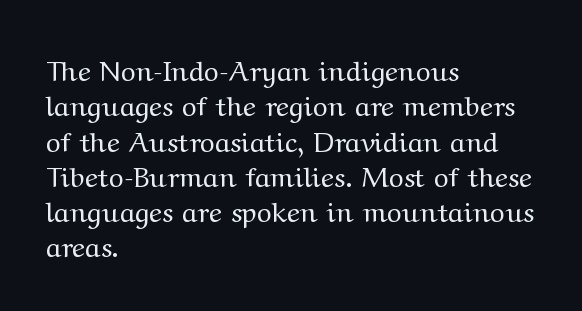
Short and long lines alike share a common starting point at left. These lines are rendered in a variable-pitch font. The face looks like a standard text weight, possibly lighter. Notice how the stems are strictly vertical — no italics here. Is this a sans? No — the strokes have serifs. The passage shown has conventional tracking throughout.
